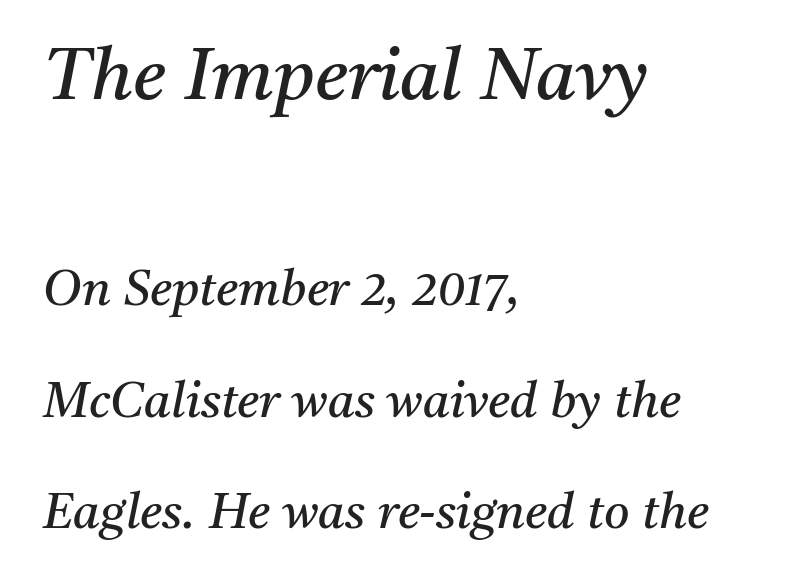
Q: Is the text bold? A: No.
Q: Is the text italic (slanted)? A: Yes, it leans right by about 11 degrees.
Q: Is the typeface a serif or a sans-serif typeface? A: Serif.
Q: Is the text underlined? A: No.
Q: How is the paragraph aligned? A: Left-aligned.
Q: Is the spacing between letters normal or unusually wide? A: Normal.
Q: Is the spacing between lines tight, normal or loose? A: Loose.
Q: Which block of text is set in a larger size, the first (top) or the second (bottom)? A: The first (top) one.
Q: Width (condensed, normal, or wide)? A: Normal.
Q: Stroke contrast? A: Medium.
Q: x-height? A: Medium.
Q: Monospaced? A: No.
